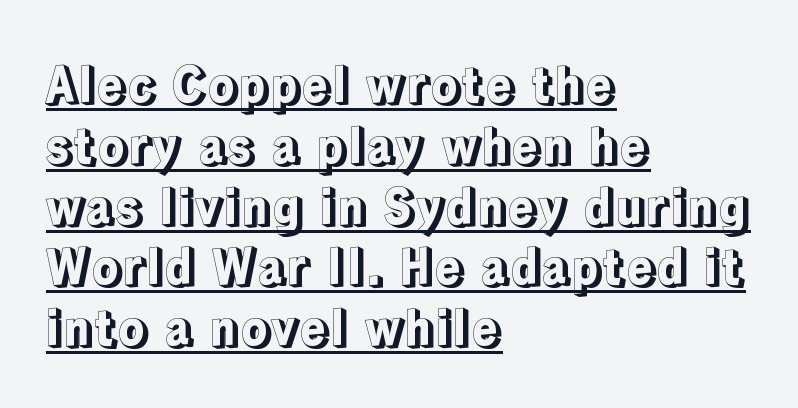
Q: Is the text italic (slanted)? A: No, it is upright.
Q: Is the text underlined? A: Yes.
Q: How is the paragraph aligned? A: Left-aligned.
Q: Is the spacing between letters normal or unusually wide? A: Normal.
Q: Width (condensed, normal, or wide)? A: Normal.
Q: x-height? A: Medium.
Q: Monospaced? A: No.
